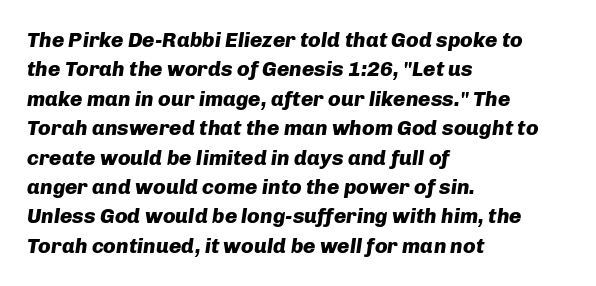
The compositor pushed each line to the left boundary. These words are printed bold, with thick strokes throughout. The lines sit at an ordinary, default distance from one another. A typesetter would mark this as italic. Descenders hang freely into open space. The horizontal fit of the characters is conventional and even.
